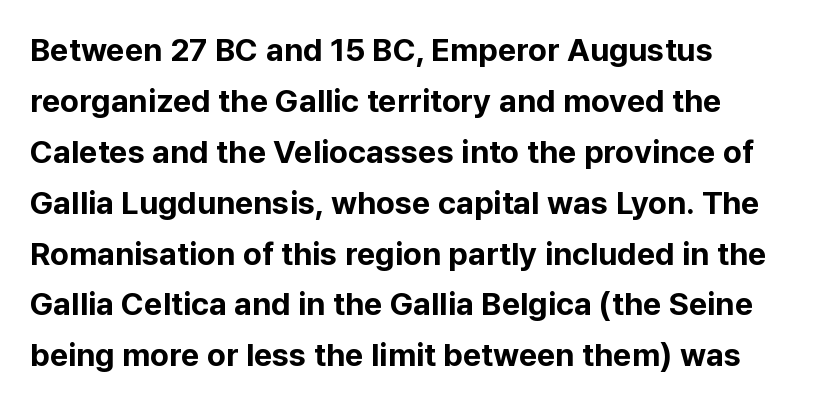
Q: Is the text bold? A: Yes.
Q: Is the text italic (slanted)? A: No, it is upright.
Q: Is the typeface a serif or a sans-serif typeface? A: Sans-serif.
Q: Is the text underlined? A: No.
Q: How is the paragraph aligned? A: Left-aligned.
Q: Is the spacing between letters normal or unusually wide? A: Normal.
Q: Is the spacing between lines tight, normal or loose? A: Normal.
Q: Width (condensed, normal, or wide)? A: Normal.
Q: Stroke contrast? A: Low.
Q: x-height? A: Medium.
Q: Monospaced? A: No.
